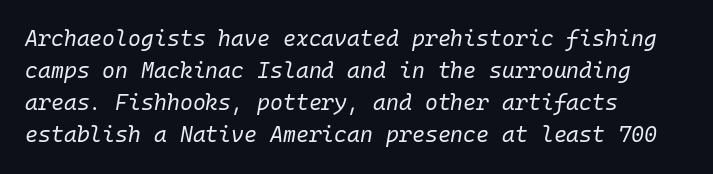
The image shows 22 px text type, italic (leaning right); set left-aligned, normal line spacing (1.46x), normal letter spacing, not underlined.
